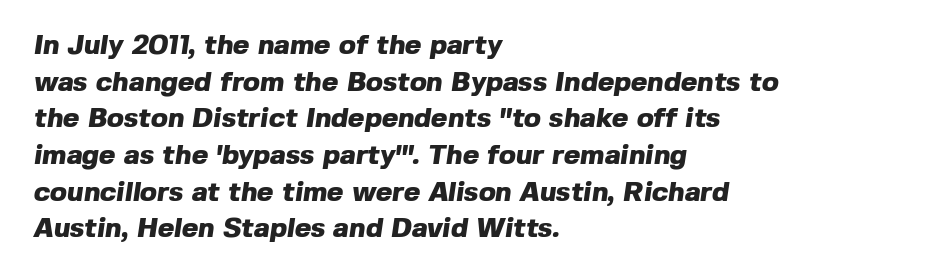
Q: Is the text bold? A: Yes.
Q: Is the typeface a serif or a sans-serif typeface? A: Sans-serif.
Q: Is the text underlined? A: No.
Q: How is the paragraph aligned? A: Left-aligned.
Q: Is the spacing between letters normal or unusually wide? A: Normal.
Q: Is the spacing between lines tight, normal or loose? A: Normal.
Q: Width (condensed, normal, or wide)? A: Normal.
Q: x-height? A: Medium.
Q: Monospaced? A: No.
